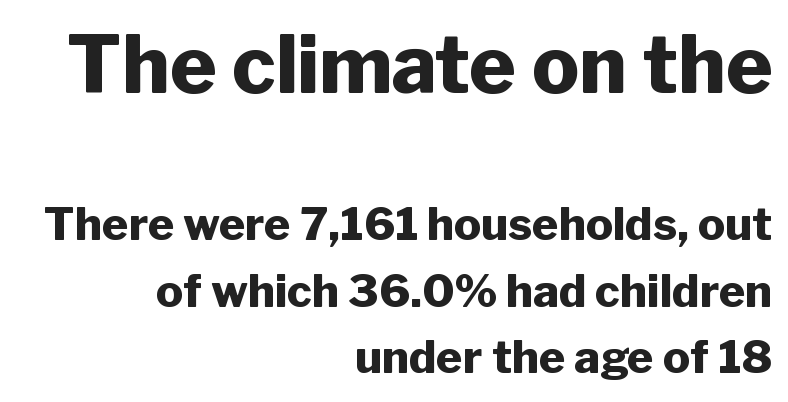
Q: Is the text bold? A: Yes.
Q: Is the text italic (slanted)? A: No, it is upright.
Q: Is the typeface a serif or a sans-serif typeface? A: Sans-serif.
Q: Is the text underlined? A: No.
Q: How is the paragraph aligned? A: Right-aligned.
Q: Is the spacing between letters normal or unusually wide? A: Normal.
Q: Is the spacing between lines tight, normal or loose? A: Normal.
Q: Which block of text is set in a larger size, the first (top) or the second (bottom)? A: The first (top) one.
Q: Width (condensed, normal, or wide)? A: Normal.
Q: Stroke contrast? A: Low.
Q: x-height? A: Medium.
Q: Monospaced? A: No.
